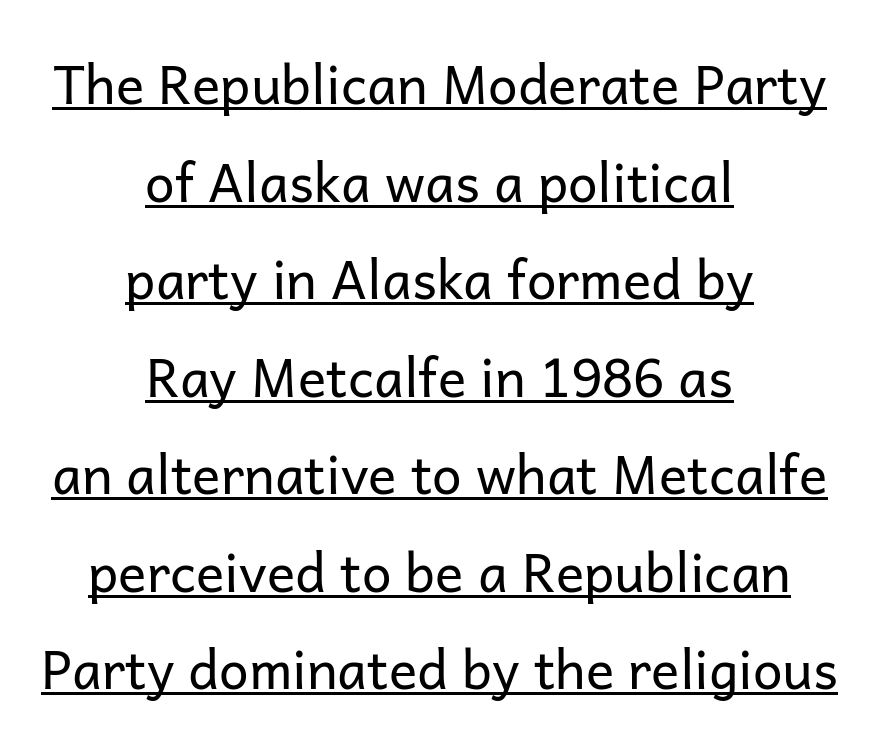
Q: Is the text bold? A: No.
Q: Is the text italic (slanted)? A: No, it is upright.
Q: Is the typeface a serif or a sans-serif typeface? A: Sans-serif.
Q: Is the text underlined? A: Yes.
Q: How is the paragraph aligned? A: Centered.
Q: Is the spacing between letters normal or unusually wide? A: Normal.
Q: Width (condensed, normal, or wide)? A: Normal.
Q: Stroke contrast? A: Low.
Q: x-height? A: Medium.
Q: Monospaced? A: No.
